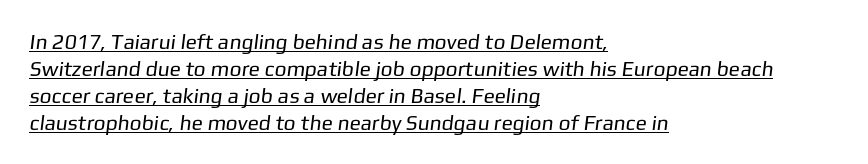
{"bold": "no", "underline": "yes", "align": "left", "line_spacing": "normal", "line_spacing_ratio": 1.28, "letter_spacing": "normal", "letter_spacing_em": 0.0, "glyph_px": 21}
